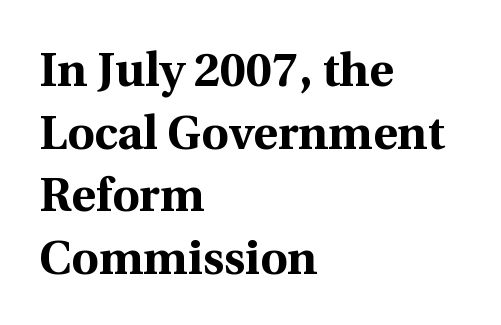
The block of text has a typical density, with ordinary space between rows. Default kerning and tracking; the words read as compact shapes. Each letter's strokes conclude with small projecting serifs. The rendering uses natural spacing where letterforms have individual widths. Decoration check: the copy has no underline. Each line starts at the same left margin while the right side varies.
